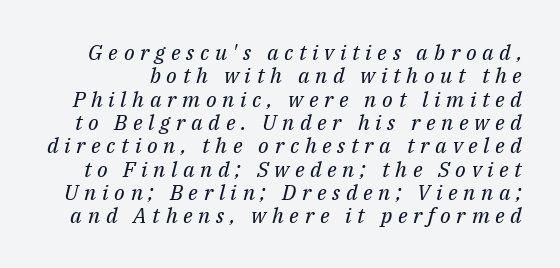
The axis of the letterforms is tilted away from vertical. The tracking jumps out immediately: characters are airy and widely separated. The strokes are not fattened; the text isn't bold. Quick note: interline space is minimal.
